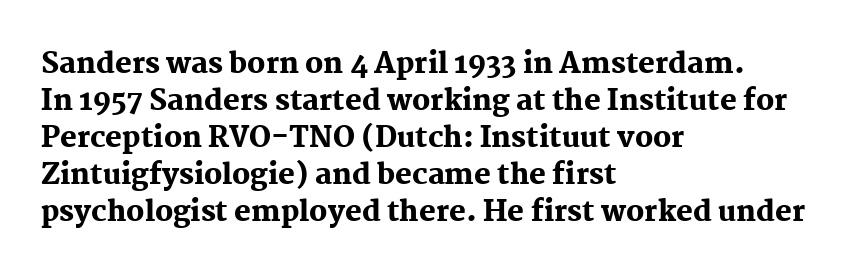
Q: Is the text bold? A: Yes.
Q: Is the text italic (slanted)? A: No, it is upright.
Q: Is the typeface a serif or a sans-serif typeface? A: Serif.
Q: Is the text underlined? A: No.
Q: How is the paragraph aligned? A: Left-aligned.
Q: Is the spacing between letters normal or unusually wide? A: Normal.
Q: Is the spacing between lines tight, normal or loose? A: Normal.
Q: Width (condensed, normal, or wide)? A: Normal.
Q: Stroke contrast? A: Medium.
Q: x-height? A: Medium.
Q: Monospaced? A: No.
